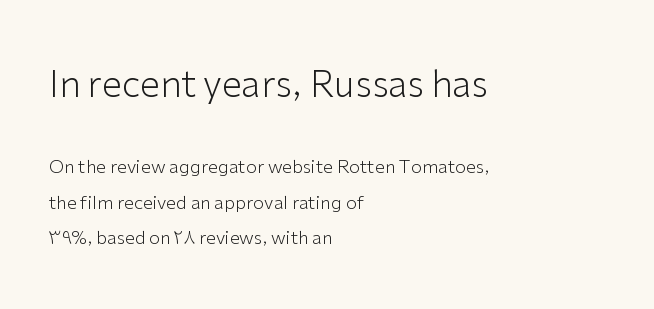
The image shows 36 px light sans-serif type, upright; set left-aligned, loose line spacing (1.98x), normal letter spacing, not underlined; the first (top) block is 2.0x larger; low stroke contrast and a medium x-height.
